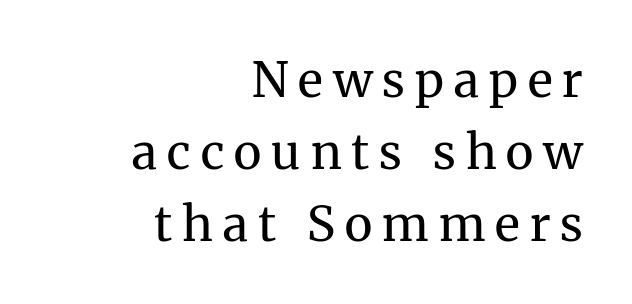
Q: Is the text bold? A: No.
Q: Is the text italic (slanted)? A: No, it is upright.
Q: Is the typeface a serif or a sans-serif typeface? A: Serif.
Q: Is the text underlined? A: No.
Q: How is the paragraph aligned? A: Right-aligned.
Q: Is the spacing between letters normal or unusually wide? A: Unusually wide.
Q: Is the spacing between lines tight, normal or loose? A: Normal.
Q: Width (condensed, normal, or wide)? A: Normal.
Q: Stroke contrast? A: Medium.
Q: x-height? A: Medium.
Q: Monospaced? A: No.
